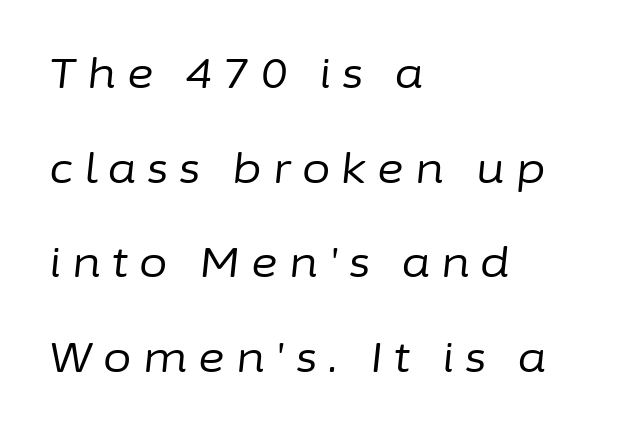
Loose tracking; the words dissolve into strings of separated letters. A classic flush-left, rag-right setting is used for this passage. No heavy texture on the line: the type isn't bold. The rendering applies a slant to the glyphs. Proportional: the letters do not fall into vertical columns.
